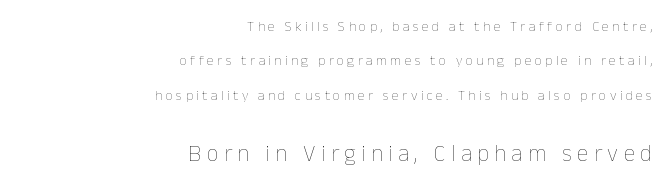
The image shows 23 px text type, upright; set right-aligned, loose line spacing (2.45x), unusually wide letter spacing (+0.24 em), not underlined; the second (bottom) block is 1.64x larger.
